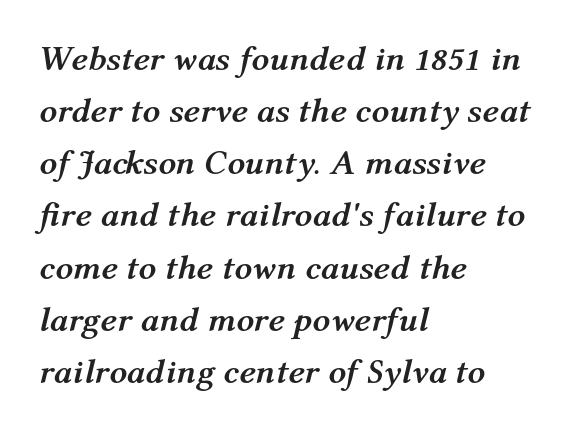
The image shows 35 px semibold type, italic (leaning right); set left-aligned, normal line spacing (1.49x), normal letter spacing, not underlined; medium stroke contrast and a medium x-height.
